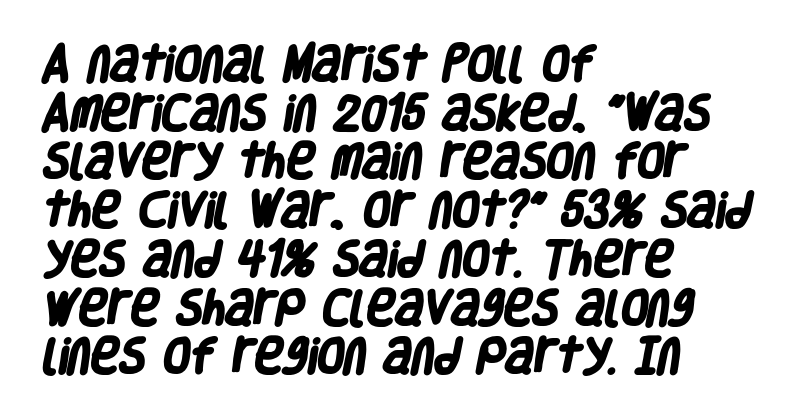
These lines keep a tight, regular rhythm from letter to letter. The type family on display is of the sans-serif kind. Decoration check: the copy has no underline. Heft: maximum for text — a bold. Note the varied advance widths — an 'i' is clearly narrower than an 'm'.
